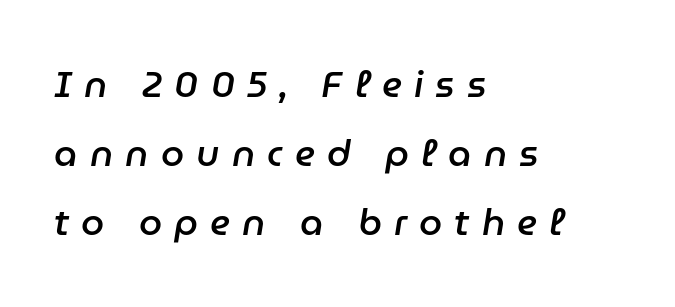
{"italic": "yes", "lean": "right", "slant_degrees": 9, "bold": "semi", "weight": "semibold", "width": "normal", "stroke_contrast": "low", "x_height": "medium", "monospaced": "no", "underline": "no", "align": "left", "line_spacing_ratio": 1.87, "letter_spacing": "wide", "letter_spacing_em": 0.33, "glyph_px": 37}
